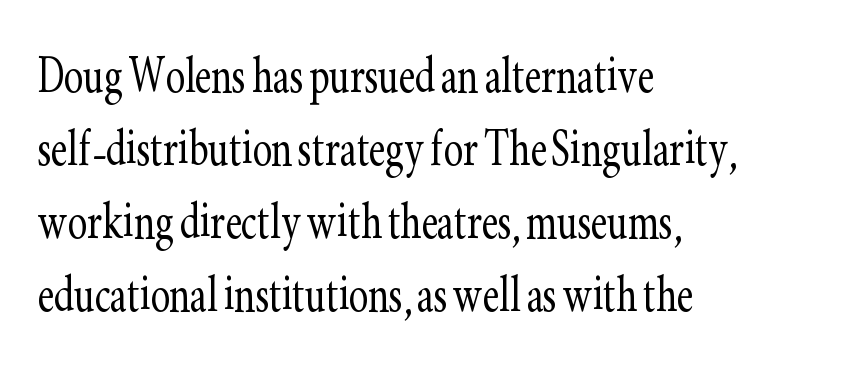
{"serif": "yes", "italic": "no", "bold": "no", "weight": "light", "width": "condensed", "stroke_contrast": "low", "x_height": "small", "monospaced": "no", "underline": "no", "align": "left", "line_spacing": "normal", "line_spacing_ratio": 1.26, "letter_spacing": "normal", "letter_spacing_em": 0.0, "glyph_px": 58}
